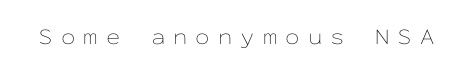
Characters follow at a spacing far wider than the type designer built in. The letterforms sit at book weight or below. Descender tails drop into unmarked territory. Notice how the stems are strictly vertical — no italics here.
